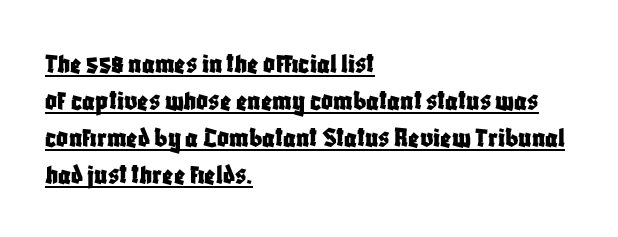
Q: Is the text italic (slanted)? A: No, it is upright.
Q: Is the typeface a serif or a sans-serif typeface? A: Sans-serif.
Q: Is the text underlined? A: Yes.
Q: How is the paragraph aligned? A: Left-aligned.
Q: Is the spacing between letters normal or unusually wide? A: Normal.
Q: Is the spacing between lines tight, normal or loose? A: Normal.
Q: Width (condensed, normal, or wide)? A: Condensed.
Q: Stroke contrast? A: Low.
Q: x-height? A: Large.
Q: Monospaced? A: No.
